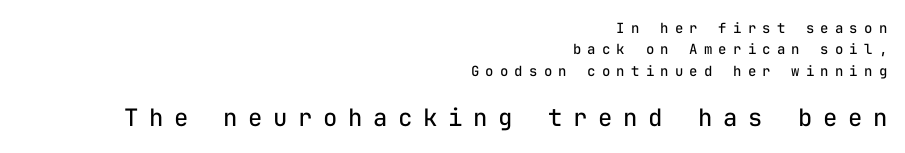
The image shows 24 px text type, upright; set right-aligned, normal line spacing (1.53x), unusually wide letter spacing (+0.44 em), not underlined; the second (bottom) block is 1.71x larger.
